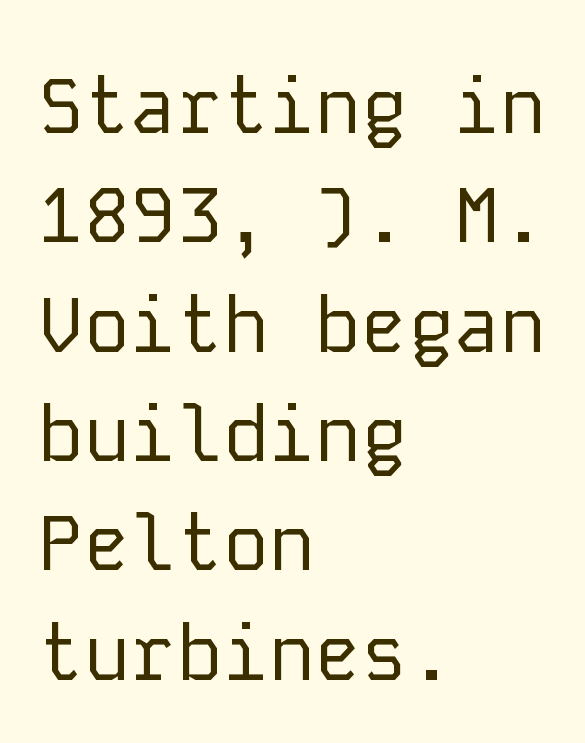
{"serif": "no", "italic": "no", "bold": "no", "weight": "regular", "width": "normal", "stroke_contrast": "low", "x_height": "medium", "monospaced": "yes", "underline": "no", "align": "left", "line_spacing": "normal", "line_spacing_ratio": 1.42, "letter_spacing": "normal", "letter_spacing_em": 0.0, "glyph_px": 77}
